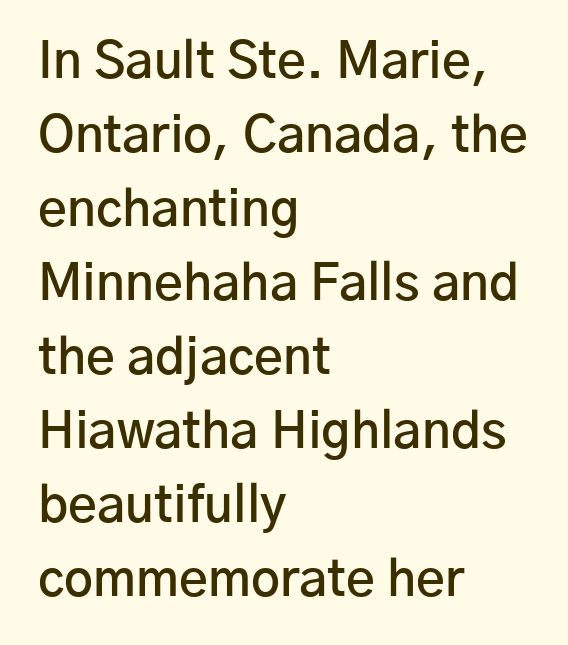
Q: Is the text bold? A: Semi-bold.
Q: Is the text italic (slanted)? A: No, it is upright.
Q: Is the typeface a serif or a sans-serif typeface? A: Sans-serif.
Q: Is the text underlined? A: No.
Q: How is the paragraph aligned? A: Left-aligned.
Q: Is the spacing between letters normal or unusually wide? A: Normal.
Q: Is the spacing between lines tight, normal or loose? A: Normal.
Q: Width (condensed, normal, or wide)? A: Normal.
Q: Stroke contrast? A: Low.
Q: x-height? A: Medium.
Q: Monospaced? A: No.
